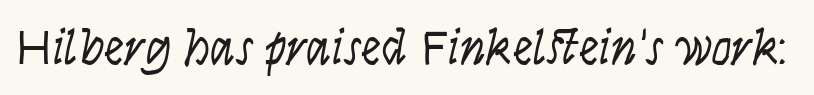
{"serif": "no", "bold": "no", "weight": "light", "width": "condensed", "stroke_contrast": "low", "x_height": "large", "monospaced": "no", "underline": "no", "letter_spacing": "normal", "letter_spacing_em": 0.0, "glyph_px": 51}
